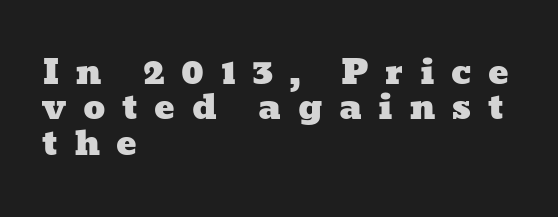
The paragraph shown leans on its left margin. The words here are not underlined. Each new line begins almost immediately beneath the previous one. Caption: expanded tracking, letters set apart. Is this a fixed-width face? No — the glyphs have proportional, varying widths.
